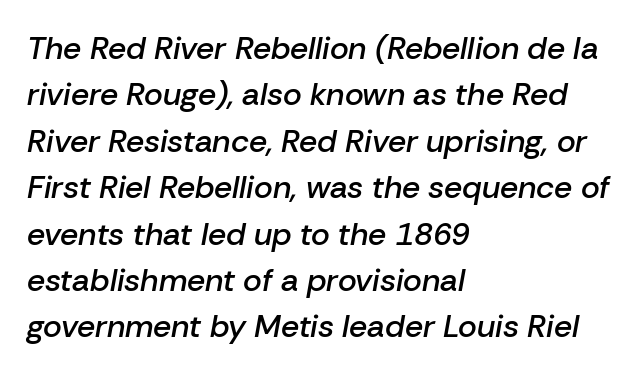
The image shows 32 px semibold type, italic (leaning right); set left-aligned, normal line spacing (1.45x), normal letter spacing, not underlined; low stroke contrast and a medium x-height.
